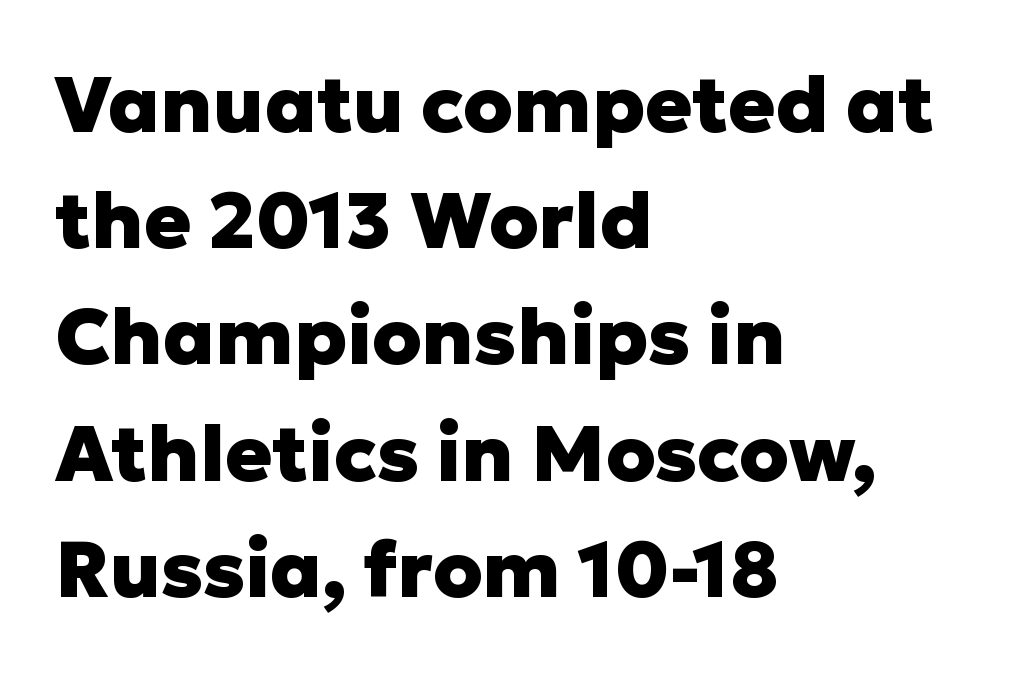
The image shows 78 px heavy sans-serif type, upright; set left-aligned, normal line spacing (1.49x), normal letter spacing, not underlined; low stroke contrast and a medium x-height.
